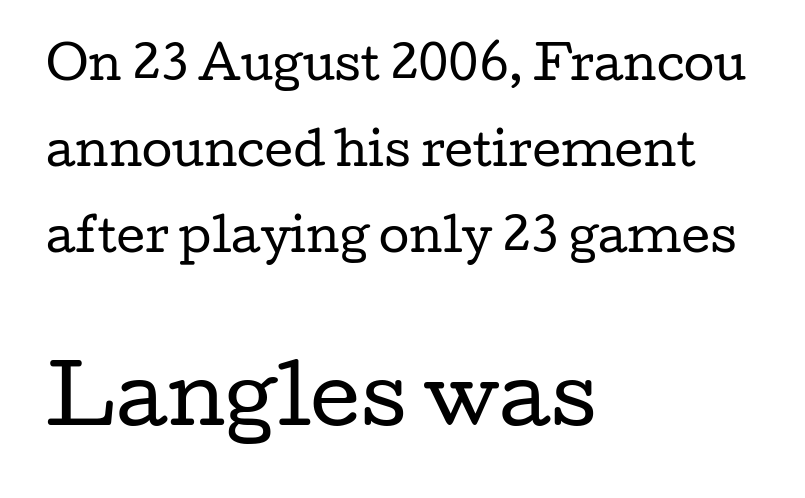
Unmarked baselines from the first word to the last. Here the second block reads like a headline and the first like body copy. Nothing heavy about these letters — not bold at all. A typesetter would call this proportional, since set widths differ per character. Italic? Not at all — the glyphs are vertical. Leftover space on each line is placed entirely after the last word.
